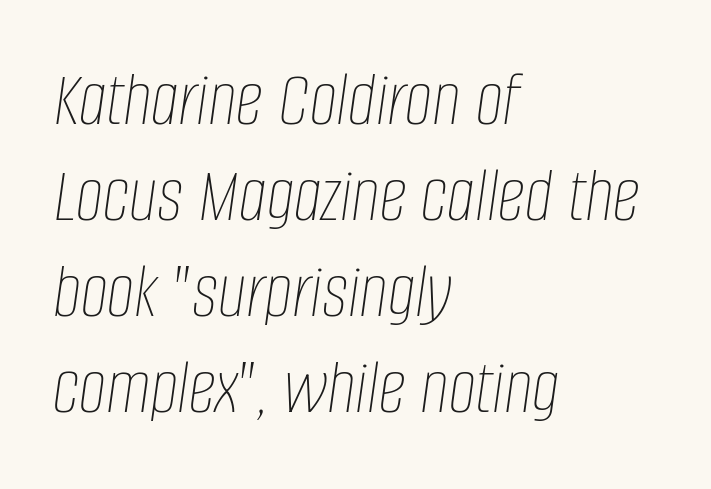
The rag falls on the right side of this text block. Weight: in the light-to-regular range. Nothing unusual about the tracking: characters are spaced as the font intends. Words float on clear page, feet unadorned. Do the characters align in a grid? No, the font is proportional.
